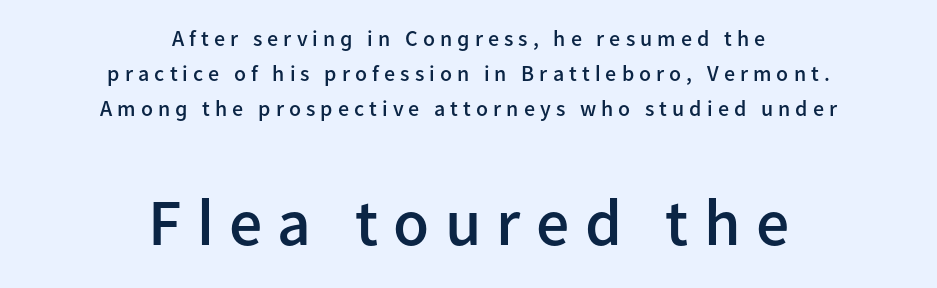
The image shows 66 px semibold sans-serif type, upright; set centered, normal line spacing (1.58x), unusually wide letter spacing (+0.23 em), not underlined; the second (bottom) block is 3.0x larger; low stroke contrast and a medium x-height.
